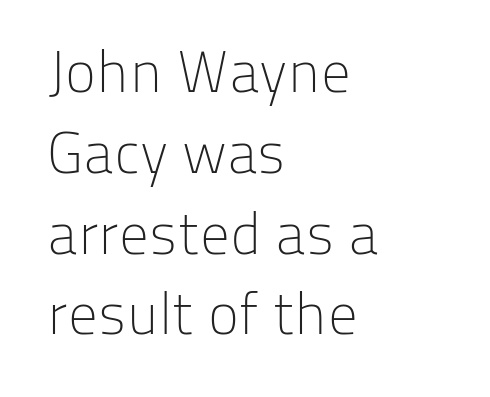
The string is rendered with underlining switched off. Glyph-to-glyph distance matches everyday printed text. Note the varied advance widths — an 'i' is clearly narrower than an 'm'. One-word summary of the alignment: left.
